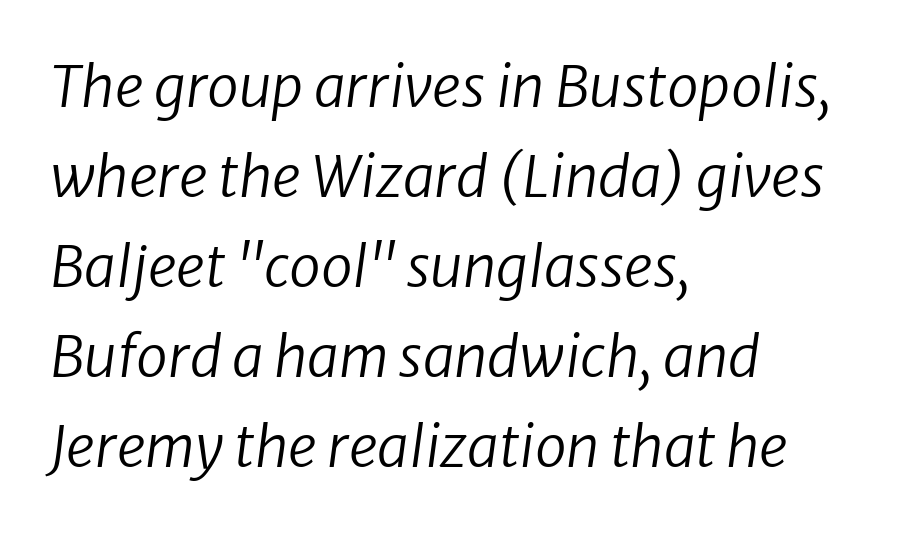
Spacing between characters is what you'd get straight out of the box. The weight would be labelled regular, book, light, or lighter still. Typeset ragged right — the left edge is the straight one. Honestly, there is no underline to notice here at all. The passage shown leans; its letterforms are oblique.
